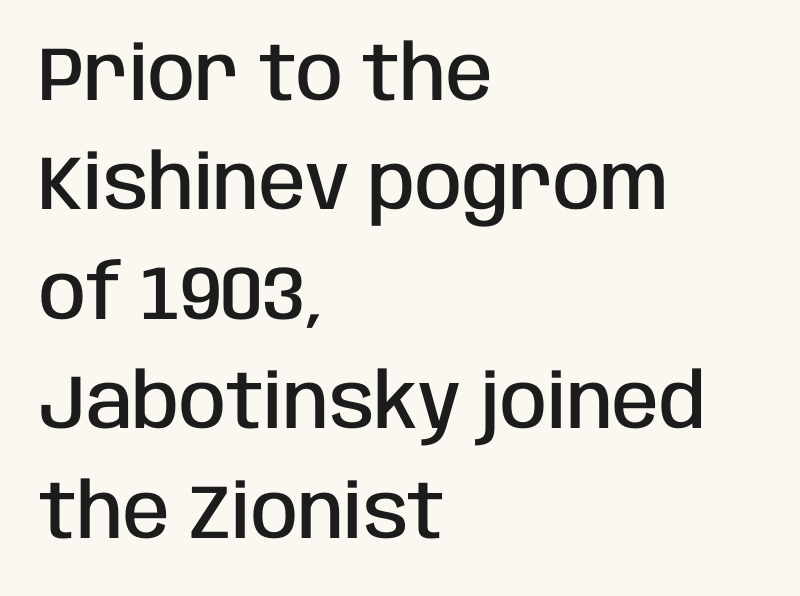
The letterforms sit shoulder to shoulder at normal distance. You can tell it's not italic because the verticals are truly vertical. Character widths vary here, with narrow letters taking less room than wide ones. The sample has been set in demibold, a notch under bold.
